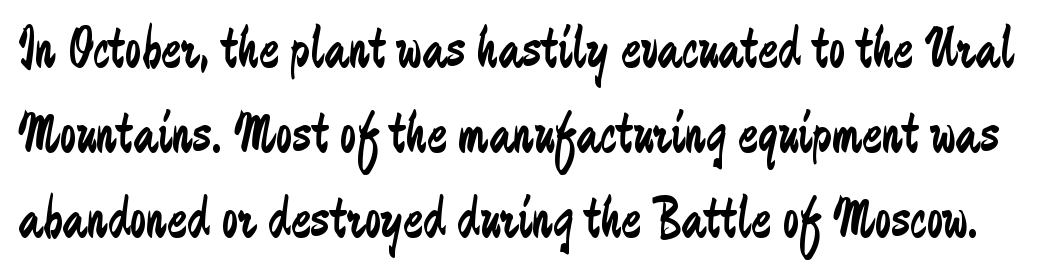
Do the characters align in a grid? No, the font is proportional. The baseline area is clear. This block has exactly the height ordinary leading produces. The letters carry no serifs — their stems end cleanly without finishing strokes.
